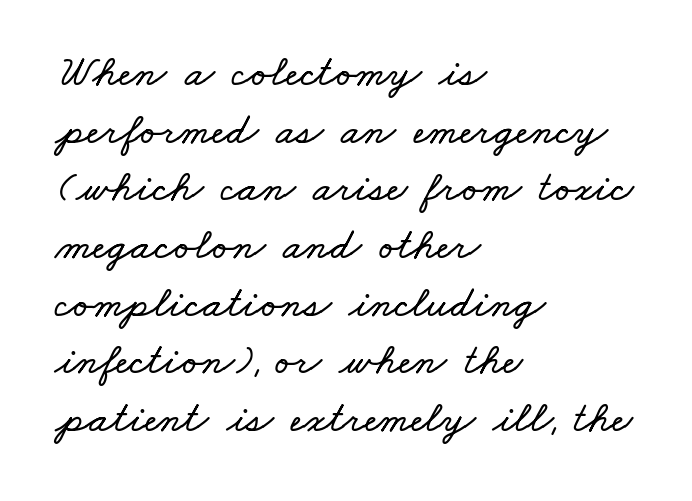
The text block is weighted toward the left margin, trailing off unevenly rightward. Clear beneath every line of the passage. This sample has the flowing, uneven cadence of proportional lettering. Observe the ordinary spacing: letters are neighbours, not strangers. In terms of leading, this rendering sits right in the middle.
